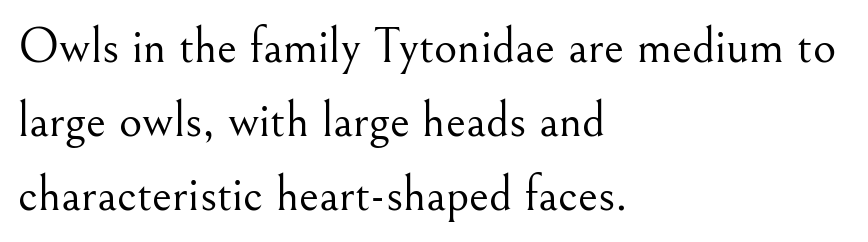
This sample has the flowing, uneven cadence of proportional lettering. Heft: none added — not bold. Nobody drew a line under any word here. Compared with typical paragraphs, the rows here are spaced about the same.
